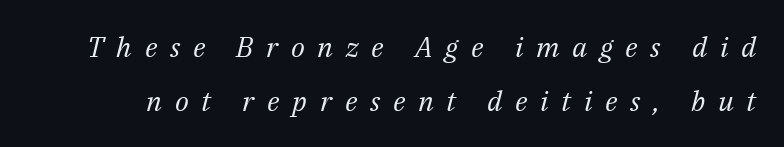
Q: Is the text bold? A: No.
Q: Is the text italic (slanted)? A: Yes, it leans right by about 14 degrees.
Q: Is the typeface a serif or a sans-serif typeface? A: Serif.
Q: Is the text underlined? A: No.
Q: Is the spacing between letters normal or unusually wide? A: Unusually wide.
Q: Is the spacing between lines tight, normal or loose? A: Loose.
Q: Width (condensed, normal, or wide)? A: Normal.
Q: Stroke contrast? A: Medium.
Q: x-height? A: Medium.
Q: Monospaced? A: No.
